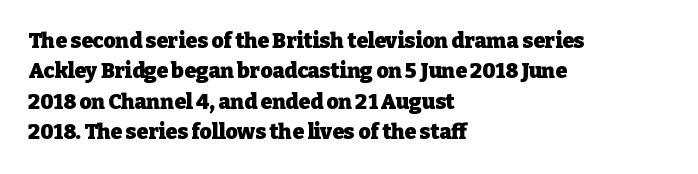
The image shows 21 px bold type, upright; set left-aligned, normal line spacing (1.45x), normal letter spacing, not underlined.
